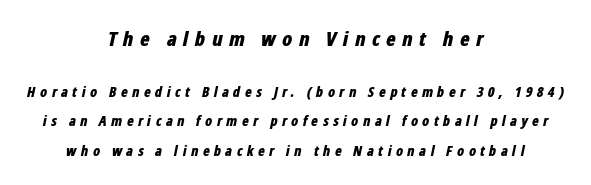
{"italic": "yes", "lean": "right", "slant_degrees": 12, "bold": "yes", "underline": "no", "align": "center", "line_spacing": "loose", "line_spacing_ratio": 2.1, "letter_spacing": "wide", "letter_spacing_em": 0.3, "larger_block": "first", "size_ratio": 1.43, "glyph_px": 20}
